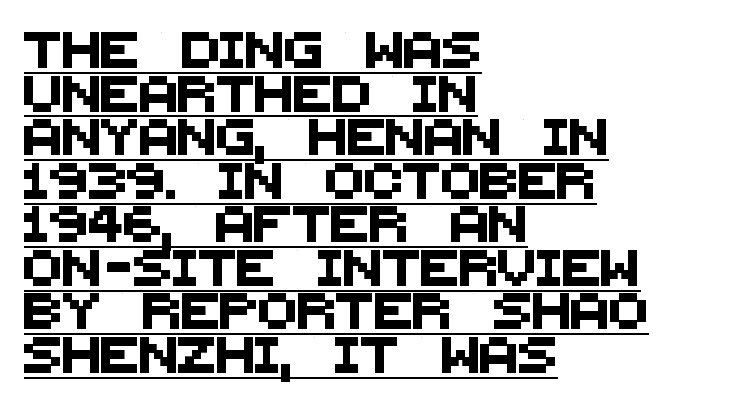
{"serif": "no", "width": "normal", "stroke_contrast": "medium", "x_height": "large", "monospaced": "no", "underline": "yes", "align": "left", "line_spacing_ratio": 1.21, "letter_spacing": "normal", "letter_spacing_em": 0.0, "glyph_px": 36}
